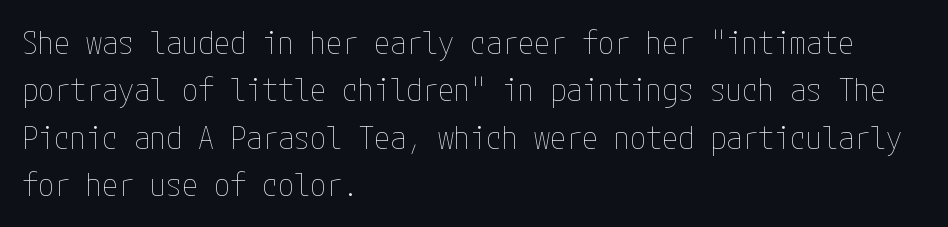
The image shows 32 px thin, condensed type, upright; set left-aligned, normal line spacing (1.48x), normal letter spacing, not underlined; low stroke contrast and a medium x-height.
